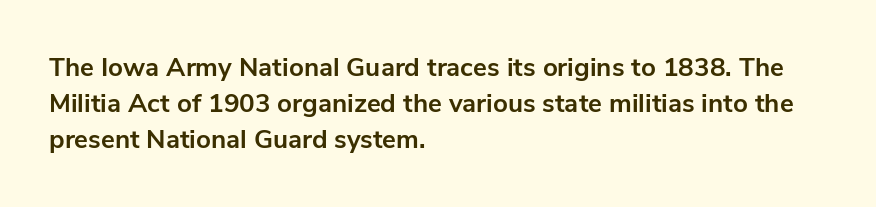
{"italic": "no", "bold": "yes", "underline": "no", "align": "left", "line_spacing": "normal", "line_spacing_ratio": 1.38, "letter_spacing": "normal", "letter_spacing_em": 0.0, "glyph_px": 26}
